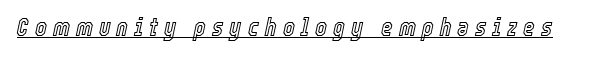
The image shows 25 px text type, italic (leaning right); set unusually wide letter spacing (+0.24 em), underlined.
